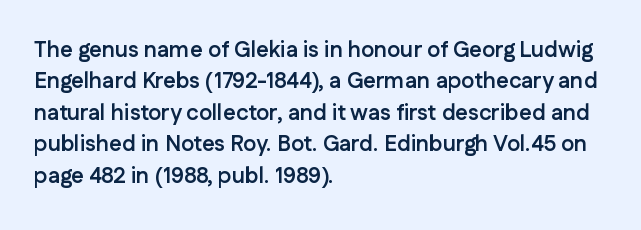
Q: Is the text bold? A: Yes.
Q: Is the text italic (slanted)? A: No, it is upright.
Q: Is the text underlined? A: No.
Q: How is the paragraph aligned? A: Left-aligned.
Q: Is the spacing between letters normal or unusually wide? A: Normal.
Q: Is the spacing between lines tight, normal or loose? A: Normal.
